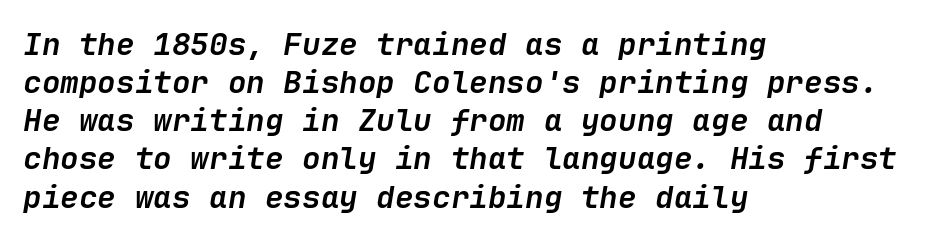
The horizontal fit of the characters is conventional and even. The typesetting leans heavy: a genuine bold. When letters slant like this, we call the style italic. The area under the type is left untouched.
